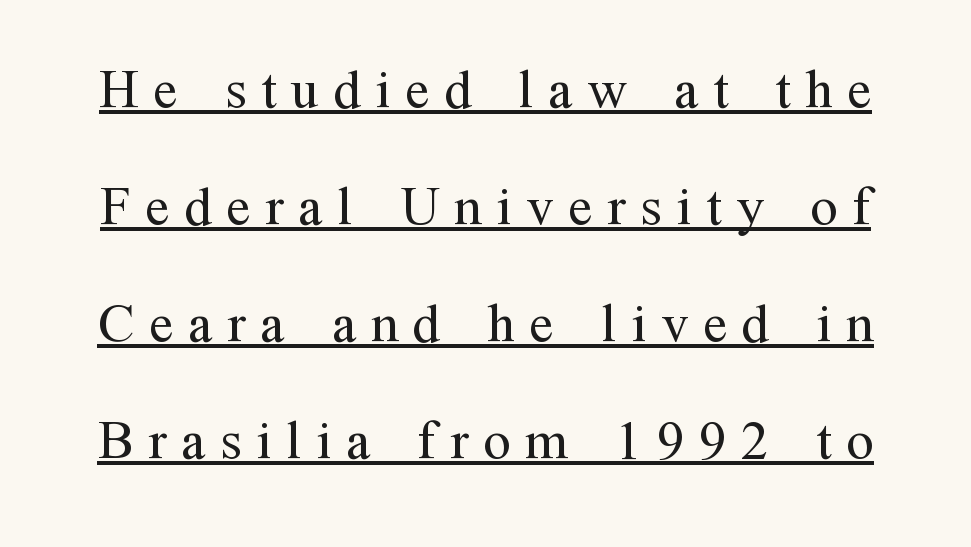
Summary of weight: not heavy and not bold. You could not count columns in this text — the font is proportionally spaced. Note: serifs present on the glyphs. A typesetter would call this heavily tracked-out type.
